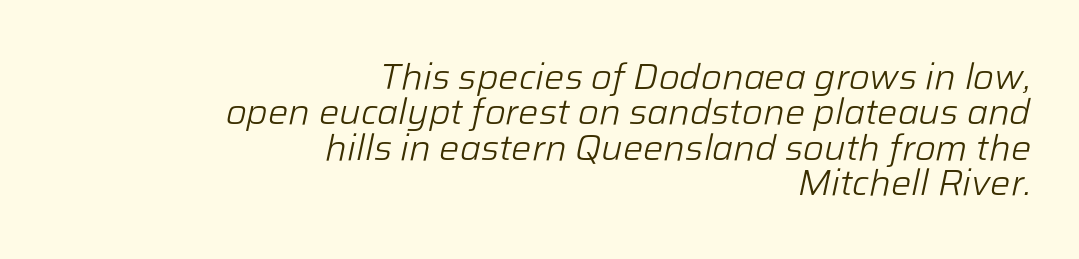
{"italic": "yes", "lean": "right", "slant_degrees": 12, "bold": "no", "weight": "light", "width": "normal", "stroke_contrast": "low", "x_height": "medium", "monospaced": "no", "underline": "no", "align": "right", "line_spacing": "tight", "line_spacing_ratio": 0.98, "letter_spacing": "normal", "letter_spacing_em": 0.0, "glyph_px": 36}
